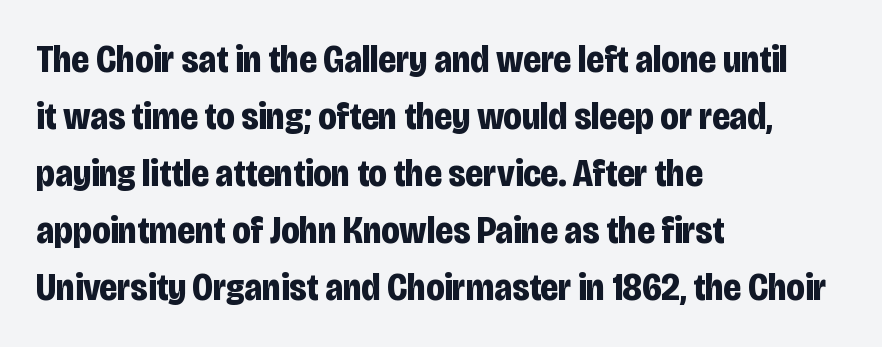
{"serif": "no", "italic": "no", "bold": "yes", "weight": "bold", "width": "condensed", "stroke_contrast": "low", "x_height": "large", "monospaced": "no", "underline": "no", "align": "left", "line_spacing": "normal", "line_spacing_ratio": 1.5, "letter_spacing": "normal", "letter_spacing_em": 0.0, "glyph_px": 38}
